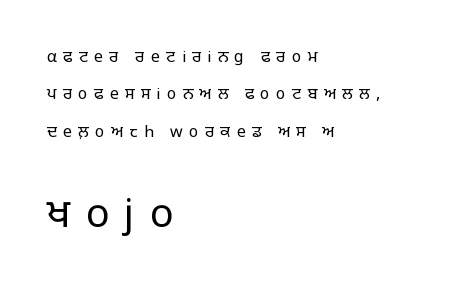
Is this a fixed-width face? No — the glyphs have proportional, varying widths. Look at the tracking — it's clearly loosened, letters drifting apart. Ink coverage per letter is moderate at most. Left-aligned paragraph, ragged on the right. A roman cut, with each character standing at attention.
